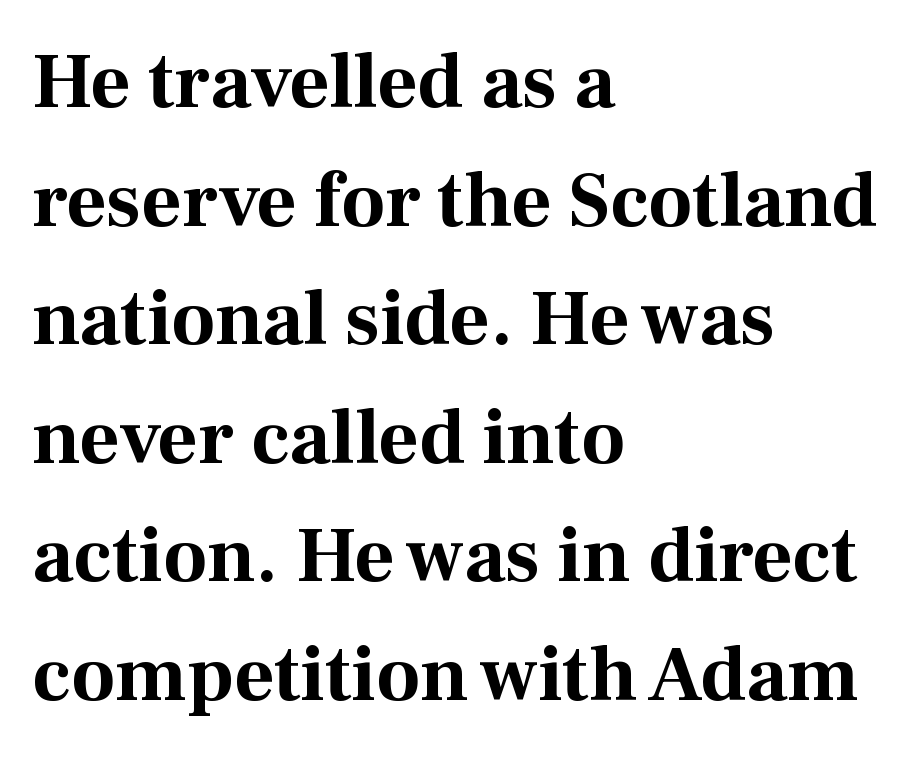
Q: Is the text bold? A: Yes.
Q: Is the text italic (slanted)? A: No, it is upright.
Q: Is the typeface a serif or a sans-serif typeface? A: Serif.
Q: Is the text underlined? A: No.
Q: How is the paragraph aligned? A: Left-aligned.
Q: Is the spacing between letters normal or unusually wide? A: Normal.
Q: Is the spacing between lines tight, normal or loose? A: Normal.
Q: Width (condensed, normal, or wide)? A: Normal.
Q: Stroke contrast? A: Medium.
Q: x-height? A: Medium.
Q: Monospaced? A: No.
